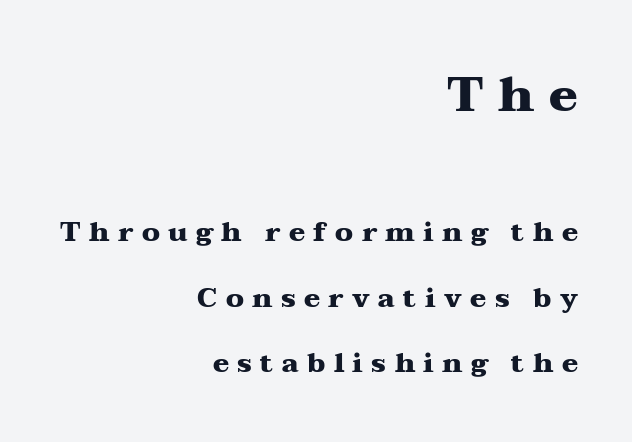
Q: Is the text bold? A: Yes.
Q: Is the text italic (slanted)? A: No, it is upright.
Q: Is the typeface a serif or a sans-serif typeface? A: Serif.
Q: Is the text underlined? A: No.
Q: How is the paragraph aligned? A: Right-aligned.
Q: Is the spacing between letters normal or unusually wide? A: Unusually wide.
Q: Is the spacing between lines tight, normal or loose? A: Loose.
Q: Which block of text is set in a larger size, the first (top) or the second (bottom)? A: The first (top) one.
Q: Width (condensed, normal, or wide)? A: Wide.
Q: Stroke contrast? A: Medium.
Q: x-height? A: Medium.
Q: Monospaced? A: No.
